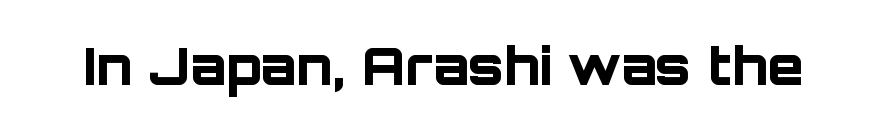
Q: Is the text bold? A: Yes.
Q: Is the text italic (slanted)? A: No, it is upright.
Q: Is the typeface a serif or a sans-serif typeface? A: Sans-serif.
Q: Is the text underlined? A: No.
Q: Is the spacing between letters normal or unusually wide? A: Normal.
Q: Width (condensed, normal, or wide)? A: Normal.
Q: Stroke contrast? A: Low.
Q: x-height? A: Large.
Q: Monospaced? A: No.
